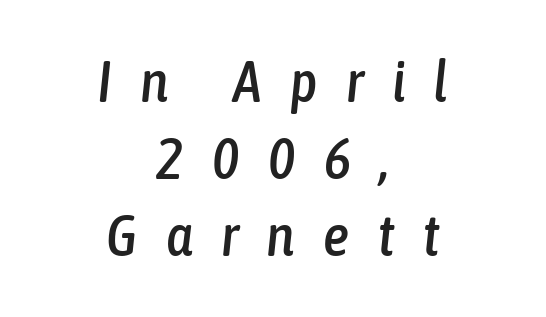
Q: Is the text italic (slanted)? A: Yes, it leans right by about 6 degrees.
Q: Is the text underlined? A: No.
Q: How is the paragraph aligned? A: Centered.
Q: Is the spacing between letters normal or unusually wide? A: Unusually wide.
Q: Is the spacing between lines tight, normal or loose? A: Normal.
Q: Width (condensed, normal, or wide)? A: Condensed.
Q: Stroke contrast? A: Low.
Q: x-height? A: Medium.
Q: Monospaced? A: No.
